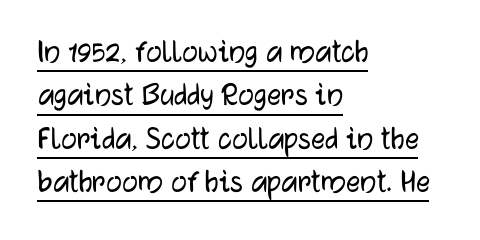
Q: Is the text italic (slanted)? A: No, it is upright.
Q: Is the typeface a serif or a sans-serif typeface? A: Sans-serif.
Q: Is the text underlined? A: Yes.
Q: How is the paragraph aligned? A: Left-aligned.
Q: Is the spacing between letters normal or unusually wide? A: Normal.
Q: Width (condensed, normal, or wide)? A: Normal.
Q: Stroke contrast? A: Low.
Q: x-height? A: Medium.
Q: Monospaced? A: No.
